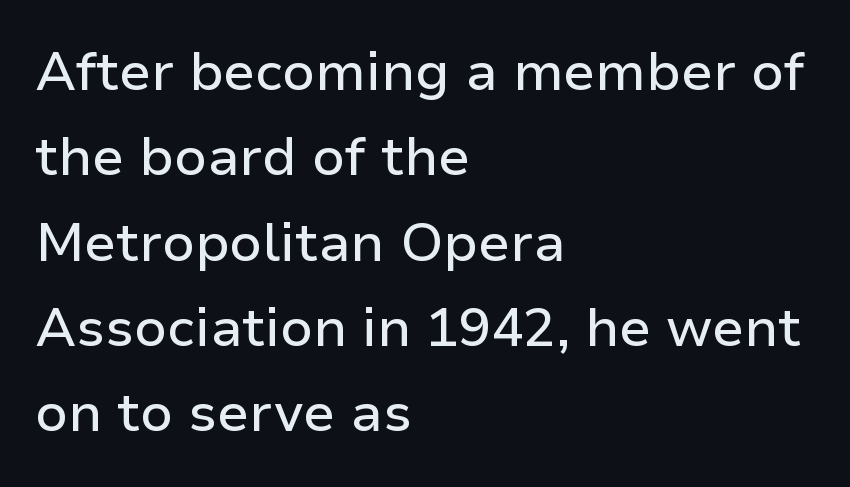
{"serif": "no", "italic": "no", "width": "normal", "stroke_contrast": "low", "x_height": "medium", "monospaced": "no", "underline": "no", "align": "left", "line_spacing": "normal", "line_spacing_ratio": 1.58, "letter_spacing": "normal", "letter_spacing_em": 0.0, "glyph_px": 54}
